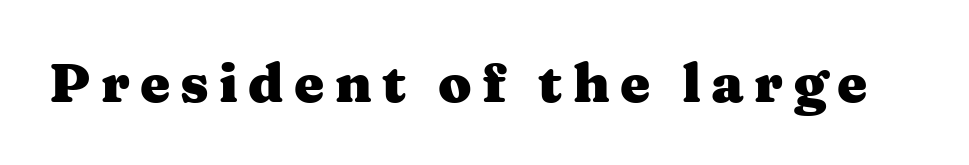
{"serif": "yes", "italic": "no", "bold": "yes", "weight": "heavy", "width": "wide", "stroke_contrast": "medium", "x_height": "medium", "monospaced": "no", "underline": "no", "glyph_px": 54}
